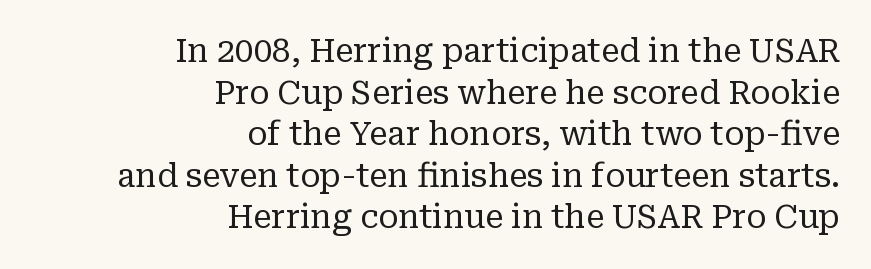
The face used here is seriffed, in the tradition of book romans. The strokes are not fattened; the text isn't bold. If you measured baseline to baseline, you'd find a middling distance. Notice how the stems are strictly vertical — no italics here. The typesetter chose a ragged-left arrangement here. Underline: absent.
